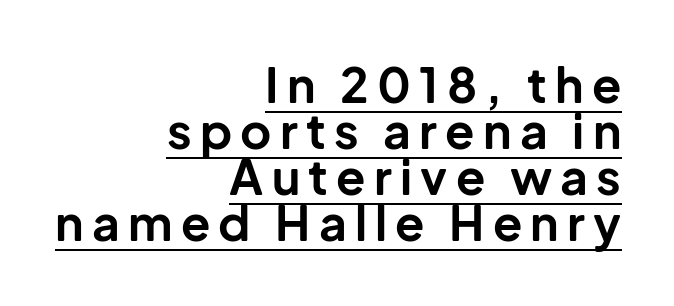
The image shows 48 px bold sans-serif type, upright; set right-aligned, tight line spacing (0.96x), underlined; low stroke contrast and a medium x-height.
